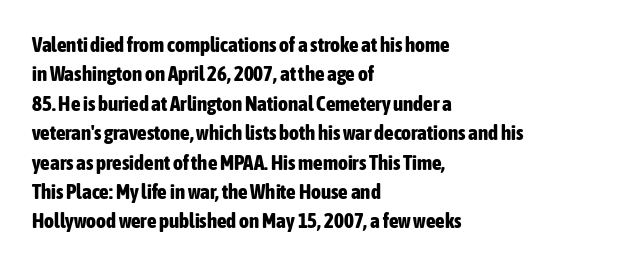
Q: Is the text bold? A: Yes.
Q: Is the text italic (slanted)? A: No, it is upright.
Q: Is the text underlined? A: No.
Q: How is the paragraph aligned? A: Left-aligned.
Q: Is the spacing between letters normal or unusually wide? A: Normal.
Q: Is the spacing between lines tight, normal or loose? A: Normal.
